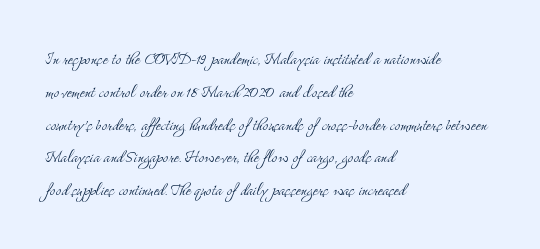
Q: Is the text bold? A: No.
Q: Is the text italic (slanted)? A: Yes.
Q: Is the text underlined? A: No.
Q: How is the paragraph aligned? A: Left-aligned.
Q: Is the spacing between letters normal or unusually wide? A: Normal.
Q: Is the spacing between lines tight, normal or loose? A: Normal.
